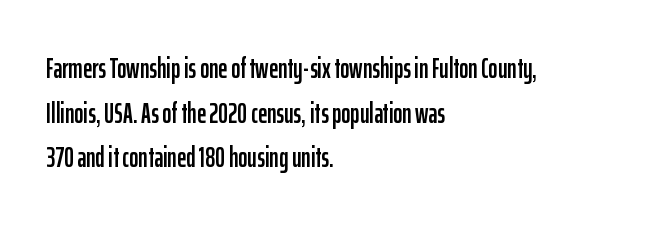
Vertical spacing — default. Serif or sans? Sans — the stroke terminals are bare. Do the characters align in a grid? No, the font is proportional. Unlike italic type, these characters show no tilt at all. Spacing between characters is what you'd get straight out of the box.
